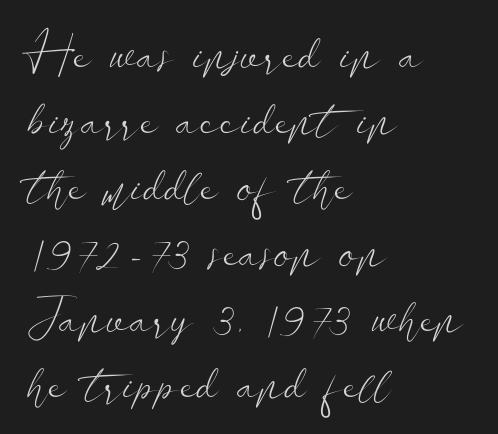
Q: Is the text bold? A: No.
Q: Is the text italic (slanted)? A: Yes.
Q: Is the typeface a serif or a sans-serif typeface? A: Sans-serif.
Q: Is the text underlined? A: No.
Q: How is the paragraph aligned? A: Left-aligned.
Q: Is the spacing between letters normal or unusually wide? A: Normal.
Q: Is the spacing between lines tight, normal or loose? A: Normal.
Q: Width (condensed, normal, or wide)? A: Wide.
Q: Stroke contrast? A: Low.
Q: x-height? A: Small.
Q: Monospaced? A: No.
